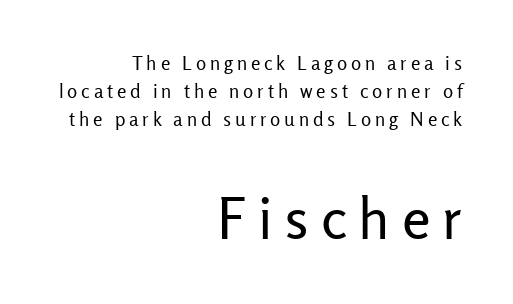
Q: Is the text bold? A: No.
Q: Is the text italic (slanted)? A: No, it is upright.
Q: Is the typeface a serif or a sans-serif typeface? A: Sans-serif.
Q: Is the text underlined? A: No.
Q: How is the paragraph aligned? A: Right-aligned.
Q: Is the spacing between letters normal or unusually wide? A: Unusually wide.
Q: Is the spacing between lines tight, normal or loose? A: Normal.
Q: Which block of text is set in a larger size, the first (top) or the second (bottom)? A: The second (bottom) one.
Q: Width (condensed, normal, or wide)? A: Normal.
Q: Stroke contrast? A: Low.
Q: x-height? A: Medium.
Q: Monospaced? A: No.
